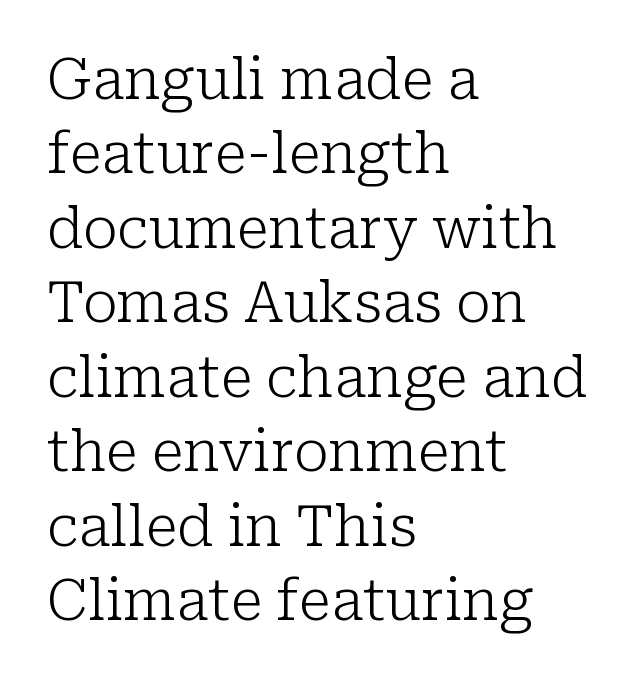
Q: Is the text bold? A: No.
Q: Is the text italic (slanted)? A: No, it is upright.
Q: Is the typeface a serif or a sans-serif typeface? A: Serif.
Q: Is the text underlined? A: No.
Q: How is the paragraph aligned? A: Left-aligned.
Q: Is the spacing between letters normal or unusually wide? A: Normal.
Q: Is the spacing between lines tight, normal or loose? A: Normal.
Q: Width (condensed, normal, or wide)? A: Normal.
Q: Stroke contrast? A: Low.
Q: x-height? A: Medium.
Q: Monospaced? A: No.
